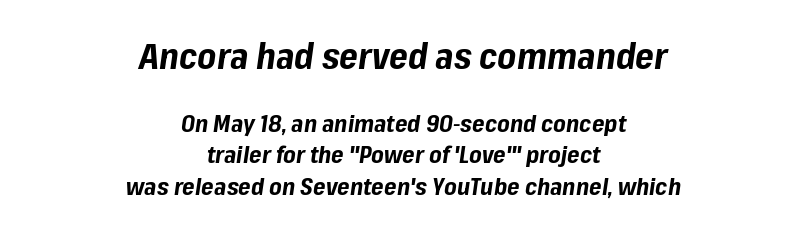
Compared with typical body copy, the letter spacing here is the same. Rows of type keep a routine distance in the vertical direction. The specimen reads as italic at a glance. Alignment: centered.
